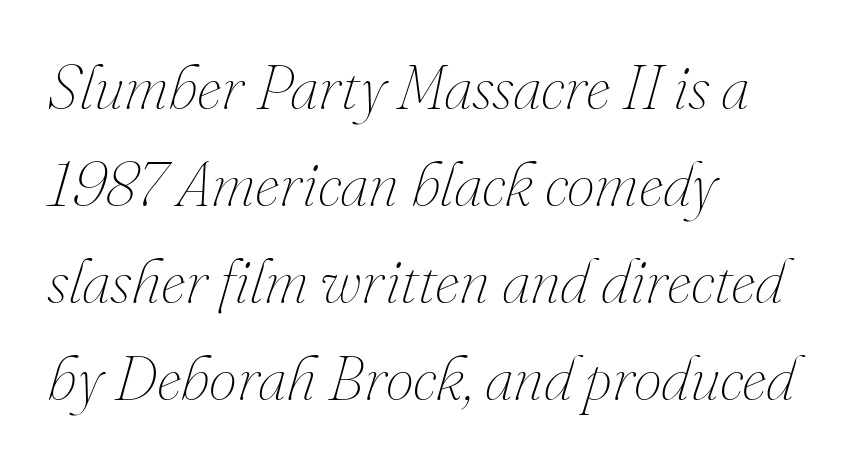
Q: Is the text bold? A: No.
Q: Is the text italic (slanted)? A: Yes, it leans right by about 16 degrees.
Q: Is the text underlined? A: No.
Q: How is the paragraph aligned? A: Left-aligned.
Q: Is the spacing between letters normal or unusually wide? A: Normal.
Q: Is the spacing between lines tight, normal or loose? A: Normal.
Q: Width (condensed, normal, or wide)? A: Normal.
Q: Stroke contrast? A: Medium.
Q: x-height? A: Small.
Q: Monospaced? A: No.
